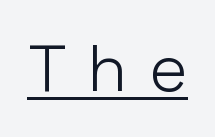
The image shows 65 px light sans-serif type, upright; set unusually wide letter spacing (+0.33 em), underlined; low stroke contrast and a medium x-height.
